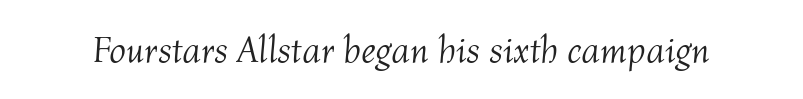
{"italic": "yes", "lean": "right", "slant_degrees": 4, "bold": "no", "weight": "light", "width": "normal", "stroke_contrast": "medium", "x_height": "medium", "monospaced": "no", "underline": "no", "letter_spacing": "normal", "letter_spacing_em": 0.0, "glyph_px": 37}
